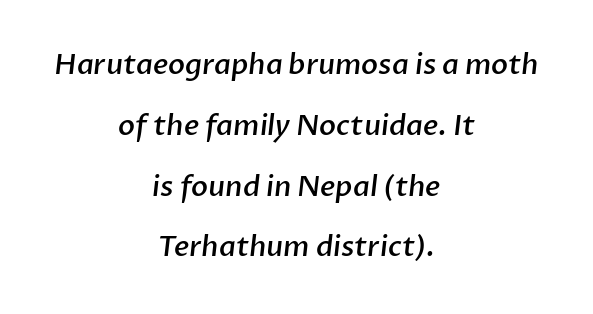
{"serif": "no", "bold": "semi", "weight": "semibold", "width": "normal", "stroke_contrast": "low", "x_height": "medium", "monospaced": "no", "underline": "no", "align": "center", "line_spacing": "loose", "line_spacing_ratio": 2.17, "letter_spacing": "normal", "letter_spacing_em": 0.0, "glyph_px": 28}
